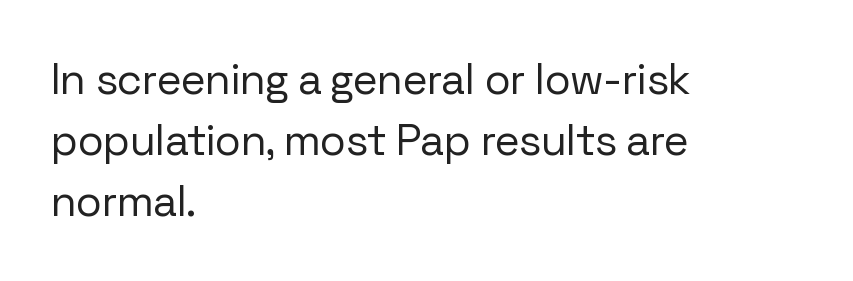
No extra tracking has been applied to these lines. All the whitespace from short lines collects on the right. Lines of text with bare space underneath. Letters have the restrained weight of plain body copy at most.
